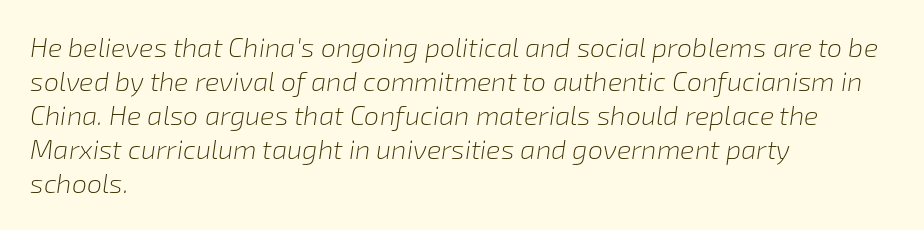
{"italic": "yes", "lean": "right", "slant_degrees": 8, "bold": "no", "underline": "no", "align": "left", "line_spacing": "normal", "line_spacing_ratio": 1.26, "letter_spacing": "normal", "letter_spacing_em": 0.0, "glyph_px": 27}
